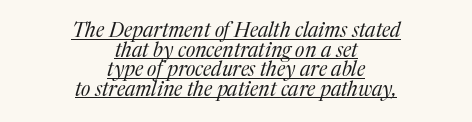
The passage is arranged like a title page — every line centered. There is no visible air inserted between adjacent glyphs. Stroke thickness stays within the range of a standard reading face or lighter. A typographer would call this underscored text.
